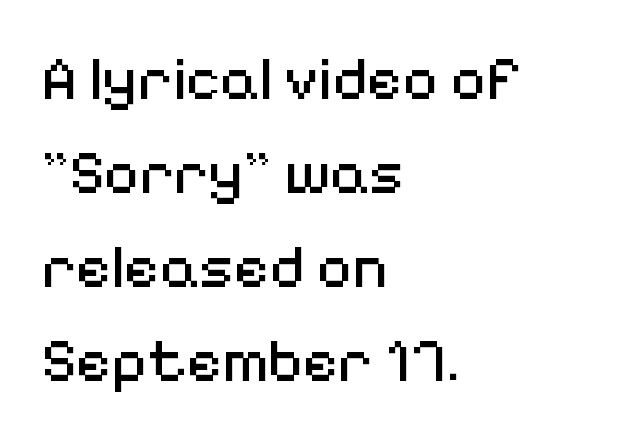
Q: Is the text bold? A: No.
Q: Is the text italic (slanted)? A: No, it is upright.
Q: Is the typeface a serif or a sans-serif typeface? A: Sans-serif.
Q: Is the text underlined? A: No.
Q: How is the paragraph aligned? A: Left-aligned.
Q: Is the spacing between letters normal or unusually wide? A: Normal.
Q: Is the spacing between lines tight, normal or loose? A: Normal.
Q: Width (condensed, normal, or wide)? A: Normal.
Q: Stroke contrast? A: Medium.
Q: x-height? A: Medium.
Q: Monospaced? A: No.
